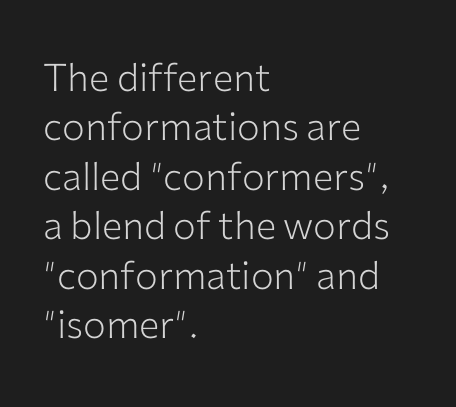
{"serif": "no", "italic": "no", "bold": "no", "weight": "light", "width": "normal", "stroke_contrast": "low", "x_height": "medium", "monospaced": "no", "underline": "no", "align": "left", "line_spacing": "normal", "line_spacing_ratio": 1.3, "letter_spacing": "normal", "letter_spacing_em": 0.0, "glyph_px": 38}
